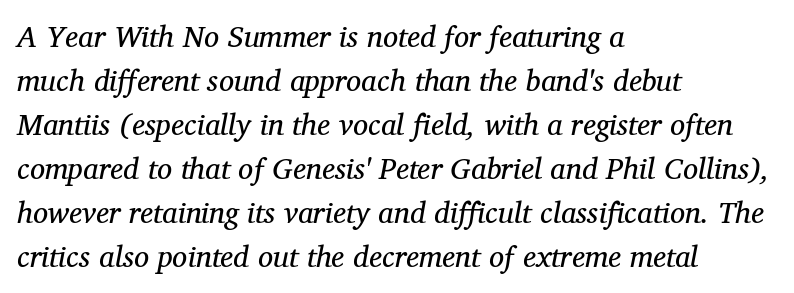
These lines are set flush left with a ragged right edge. A typesetter would mark this as italic. This reads as an unemphasized weight, regular at the heaviest. Regarding leading, the lines here are spaced in the standard way. A typesetter would label this face a serif.
